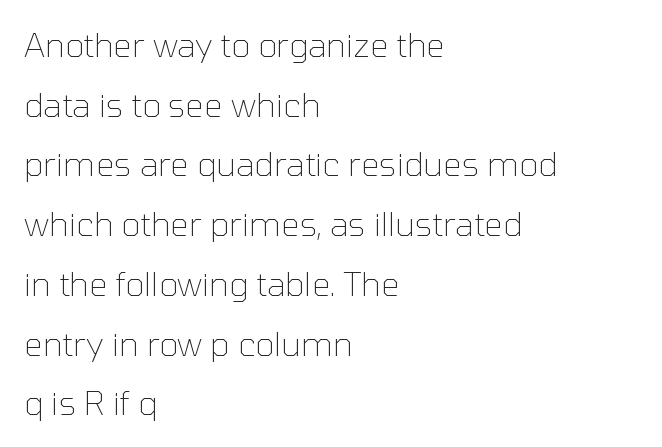
The image shows 33 px thin sans-serif type, upright; set left-aligned, line spacing 1.81x, normal letter spacing, not underlined; low stroke contrast and a medium x-height.
